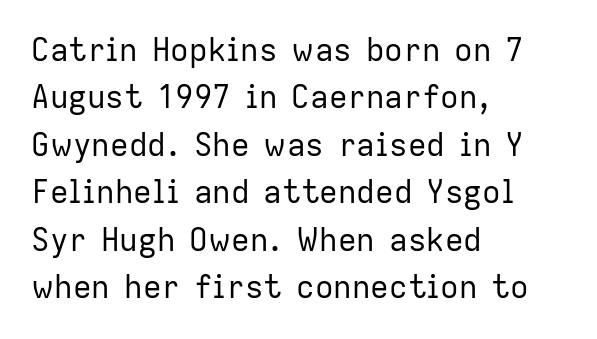
The image shows 31 px regular-weight sans-serif type, upright; set left-aligned, normal line spacing (1.53x), normal letter spacing, not underlined; low stroke contrast and a medium x-height.
